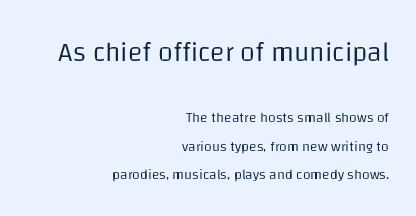
{"italic": "no", "bold": "no", "underline": "no", "align": "right", "line_spacing": "loose", "line_spacing_ratio": 2.05, "letter_spacing": "normal", "letter_spacing_em": 0.0, "larger_block": "first", "size_ratio": 1.93, "glyph_px": 27}
